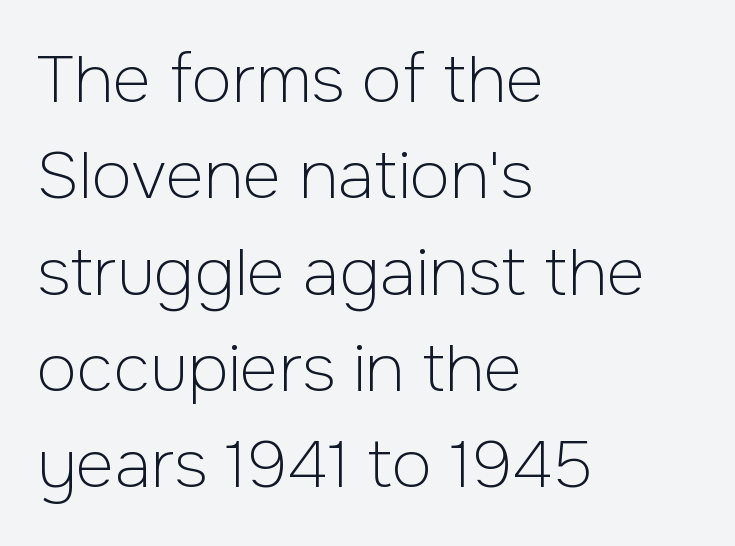
Q: Is the text bold? A: No.
Q: Is the text italic (slanted)? A: No, it is upright.
Q: Is the typeface a serif or a sans-serif typeface? A: Sans-serif.
Q: Is the text underlined? A: No.
Q: How is the paragraph aligned? A: Left-aligned.
Q: Is the spacing between letters normal or unusually wide? A: Normal.
Q: Is the spacing between lines tight, normal or loose? A: Normal.
Q: Width (condensed, normal, or wide)? A: Normal.
Q: Stroke contrast? A: Low.
Q: x-height? A: Medium.
Q: Monospaced? A: No.
